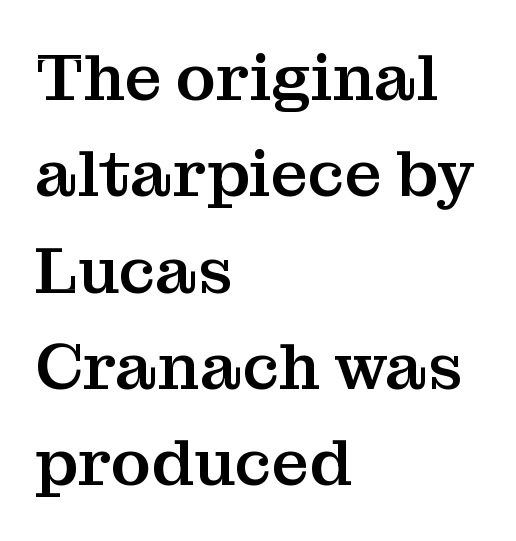
{"serif": "yes", "italic": "no", "width": "normal", "stroke_contrast": "medium", "x_height": "medium", "monospaced": "no", "underline": "no", "align": "left", "line_spacing": "normal", "line_spacing_ratio": 1.46, "letter_spacing": "normal", "letter_spacing_em": 0.0, "glyph_px": 66}
